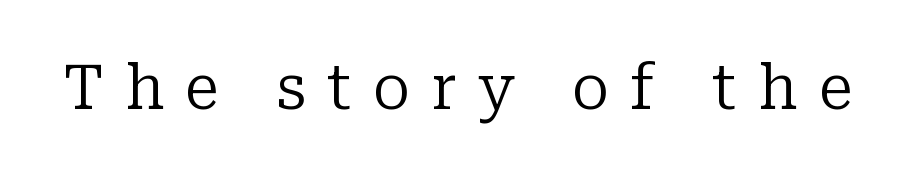
Substantial extra tracking has been applied to these lines. Nothing heavy about these letters — not bold at all. These lines are rendered in a variable-pitch font. The passage shown is not underscored anywhere. The rendering shows small feet on the letterforms — a serif design. Tall strokes in this sample are plumb rather than angled.
